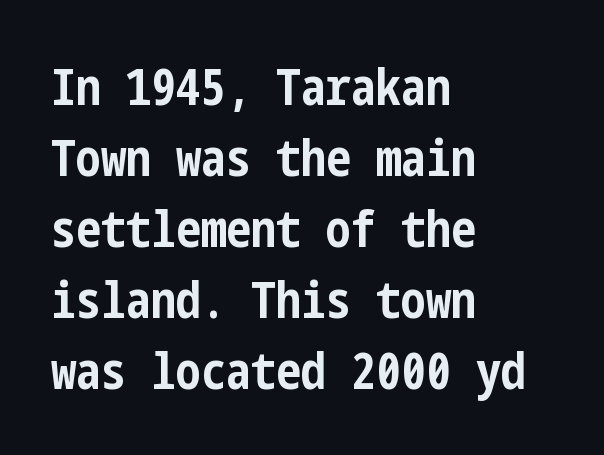
The passage shown is typeset with a sans-serif family. Ordinary non-slanted type is in use. Clear beneath every line of the passage. This block has exactly the height ordinary leading produces. Visually the block forms a straight wall on the left and a jagged coastline on the right.
